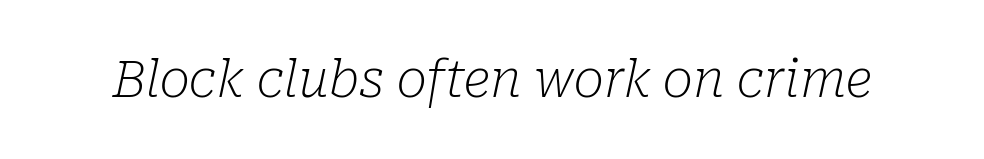
{"serif": "yes", "italic": "yes", "lean": "right", "slant_degrees": 10, "bold": "no", "weight": "light", "width": "normal", "stroke_contrast": "low", "x_height": "medium", "monospaced": "no", "underline": "no", "letter_spacing": "normal", "letter_spacing_em": 0.0, "glyph_px": 51}
